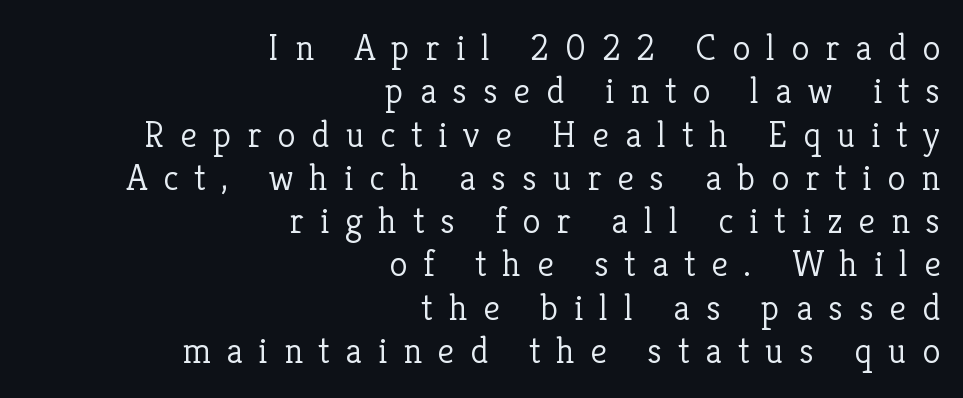
Q: Is the text bold? A: No.
Q: Is the text italic (slanted)? A: No, it is upright.
Q: Is the typeface a serif or a sans-serif typeface? A: Serif.
Q: Is the text underlined? A: No.
Q: How is the paragraph aligned? A: Right-aligned.
Q: Is the spacing between letters normal or unusually wide? A: Unusually wide.
Q: Width (condensed, normal, or wide)? A: Normal.
Q: Stroke contrast? A: Low.
Q: x-height? A: Medium.
Q: Monospaced? A: No.
